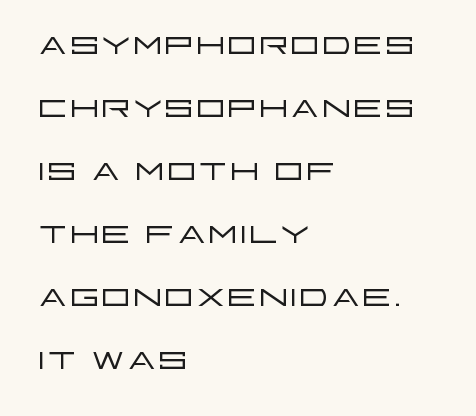
Q: Is the text bold? A: No.
Q: Is the text italic (slanted)? A: No, it is upright.
Q: Is the typeface a serif or a sans-serif typeface? A: Sans-serif.
Q: Is the text underlined? A: No.
Q: How is the paragraph aligned? A: Left-aligned.
Q: Is the spacing between letters normal or unusually wide? A: Normal.
Q: Is the spacing between lines tight, normal or loose? A: Normal.
Q: Width (condensed, normal, or wide)? A: Wide.
Q: Stroke contrast? A: Low.
Q: x-height? A: Large.
Q: Monospaced? A: No.
